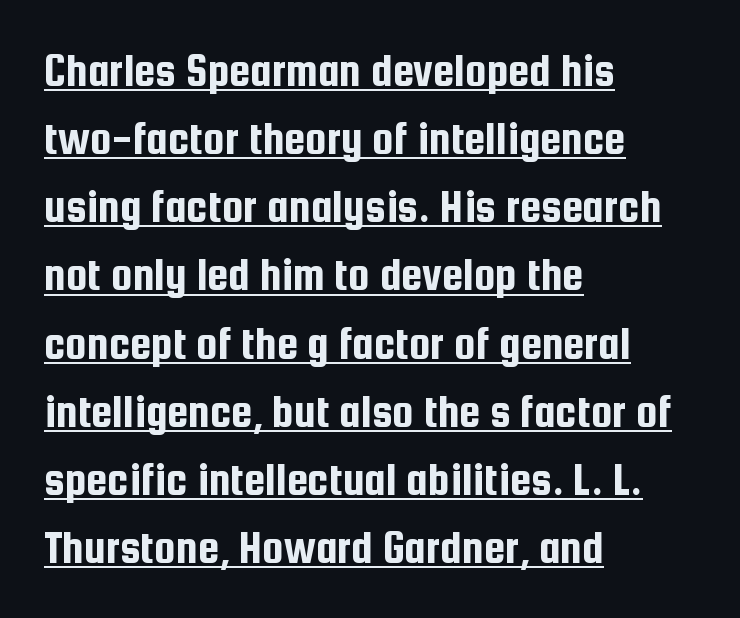
The image shows 48 px condensed sans-serif type, upright; set left-aligned, normal line spacing (1.42x), normal letter spacing, underlined; low stroke contrast and a medium x-height.
